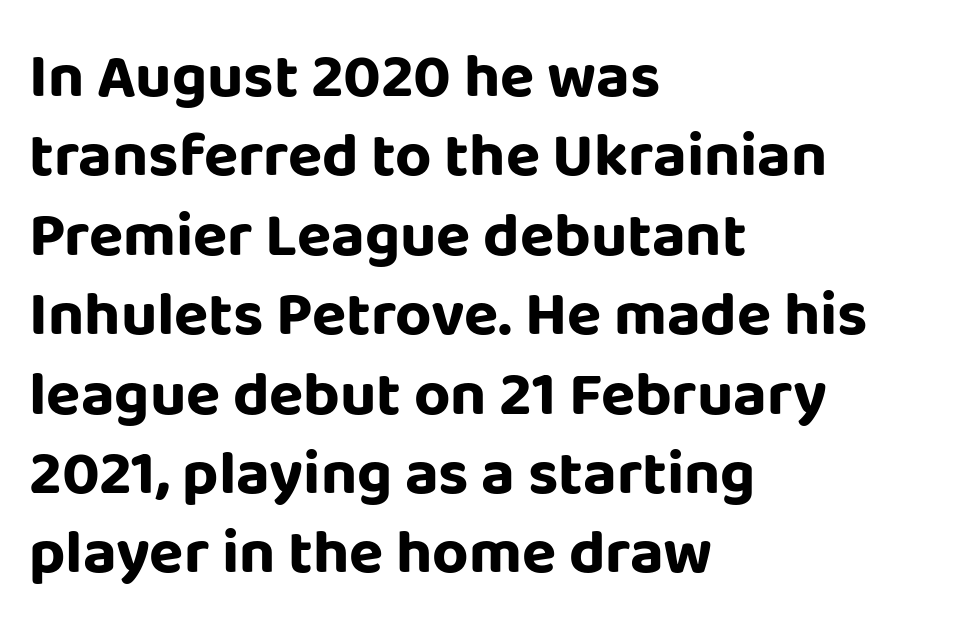
The image shows 63 px bold sans-serif type, upright; set left-aligned, normal line spacing (1.26x), normal letter spacing, not underlined; low stroke contrast and a large x-height.
